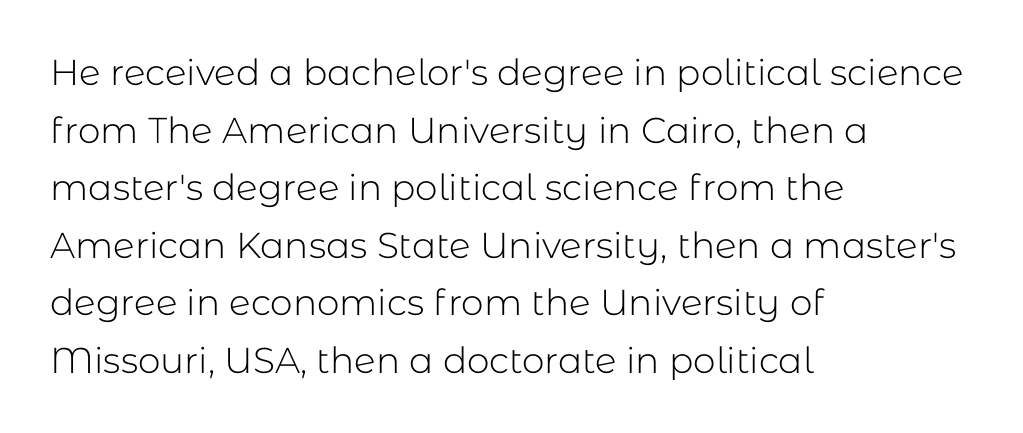
The image shows 36 px light sans-serif type, upright; set left-aligned, normal line spacing (1.6x), normal letter spacing, not underlined; low stroke contrast and a medium x-height.
